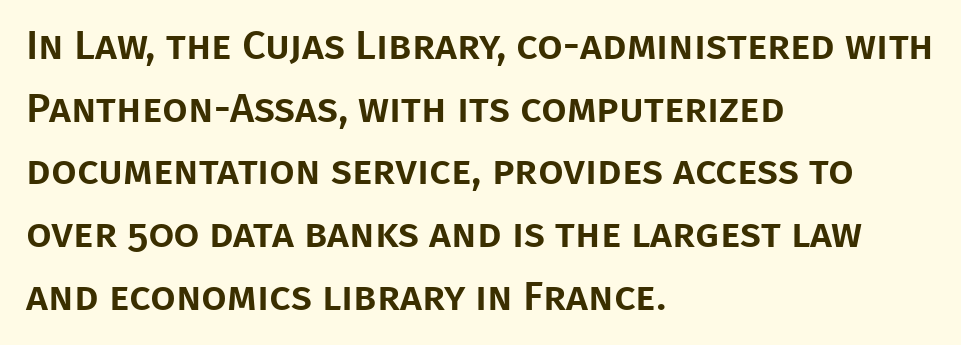
The image shows 41 px sans-serif type, upright; set left-aligned, normal line spacing (1.53x), normal letter spacing, not underlined; low stroke contrast and a large x-height.
